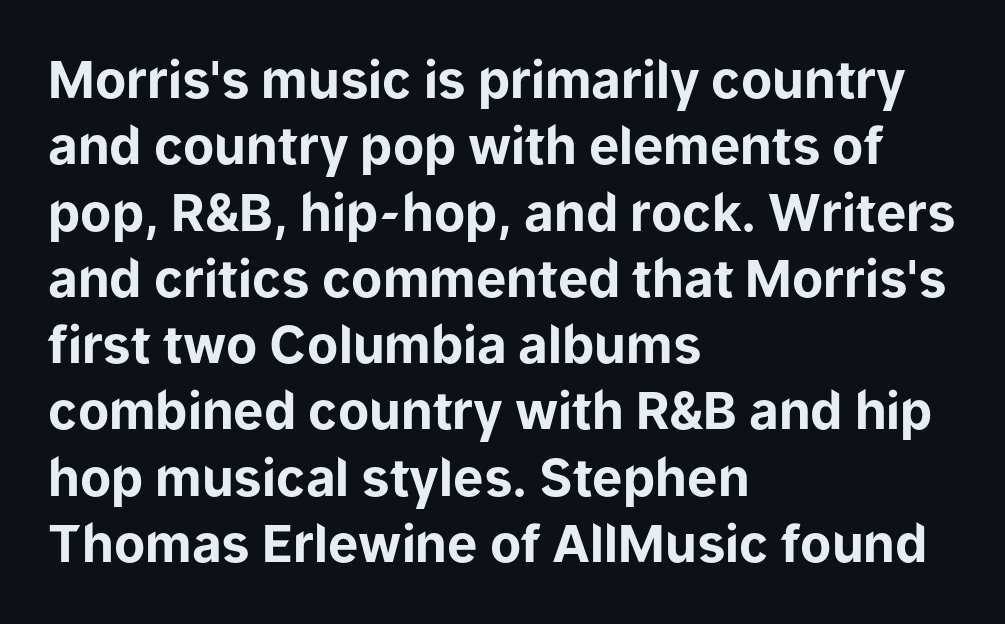
What stands out about the letter spacing? Nothing — it is the standard amount. Honestly, the row spacing looks completely unremarkable. Strong, thick strokes mark this as bold type. A typesetter would label this face a sans. Beneath every word, the page is bare.
